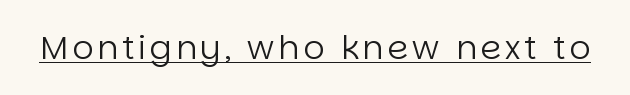
{"serif": "no", "italic": "no", "bold": "no", "weight": "regular", "width": "normal", "stroke_contrast": "low", "x_height": "large", "monospaced": "no", "underline": "yes", "glyph_px": 33}
